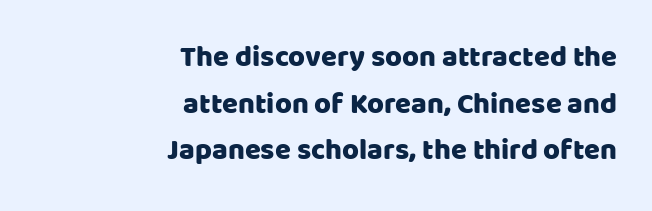
The type sits square on the baseline with zero lean. Line endings align vertically; line beginnings do not. Rows of type keep a routine distance in the vertical direction. The face used here is rendered with its standard letterfit.
